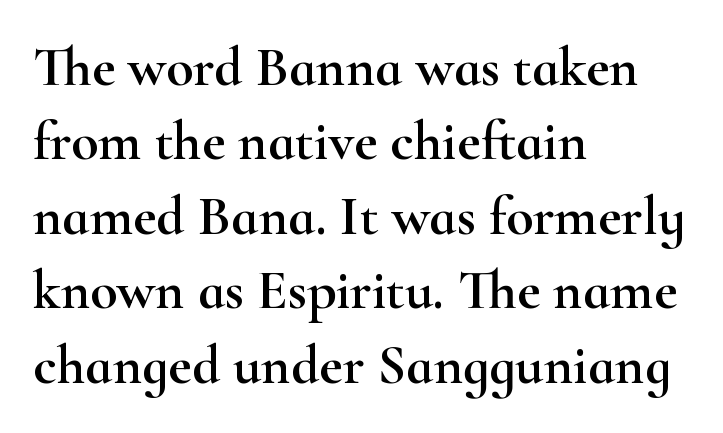
The typeface chosen for these lines features serifs. Nope, not italic — everything's standing straight. Standard letterfit; no display-style spreading of the glyphs. Does the copy run flush right? No — it runs flush left. Quick note: underline off.
